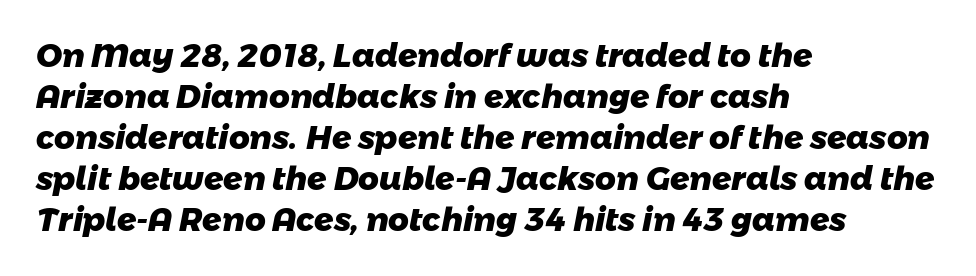
{"serif": "no", "bold": "yes", "weight": "heavy", "width": "normal", "stroke_contrast": "low", "x_height": "medium", "monospaced": "no", "underline": "no", "align": "left", "line_spacing": "normal", "line_spacing_ratio": 1.28, "letter_spacing": "normal", "letter_spacing_em": 0.0, "glyph_px": 32}
